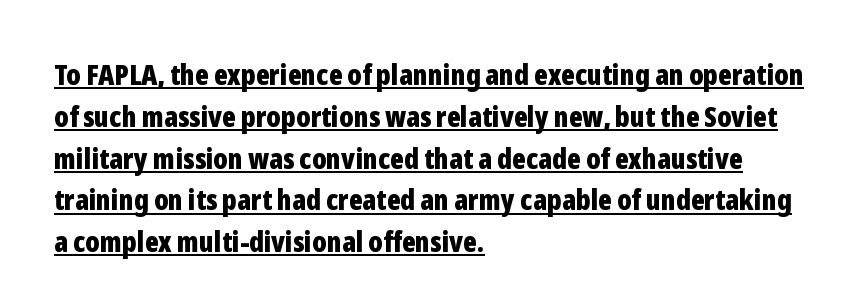
The image shows 29 px bold, condensed sans-serif type, upright; set left-aligned, normal line spacing (1.44x), normal letter spacing, underlined; low stroke contrast and a medium x-height.
